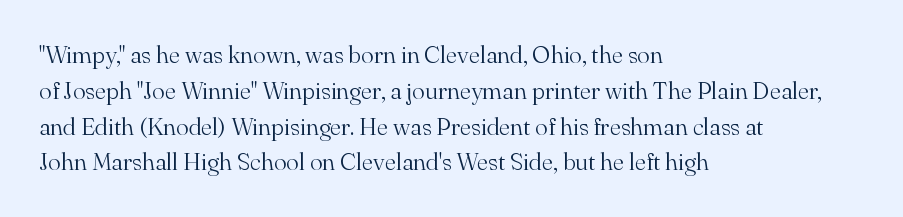
The setting favours the left margin, as ordinary paragraphs usually do. Upright lettering throughout. Letter spacing: default. No chunkiness to these letters — they're not bold.
